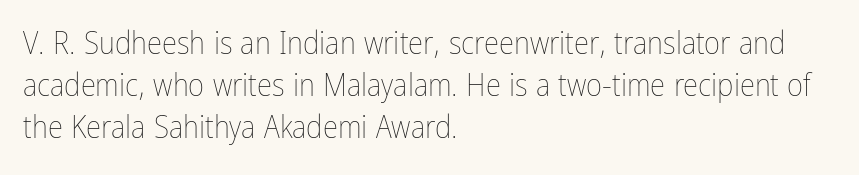
The image shows 31 px thin, condensed type, upright; set left-aligned, normal line spacing (1.36x), normal letter spacing, not underlined; low stroke contrast and a medium x-height.
